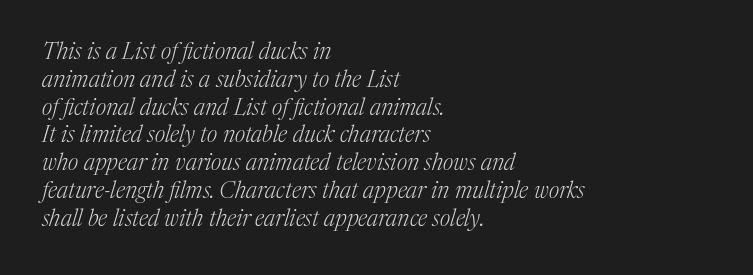
What stands out about the letter spacing? Nothing — it is the standard amount. Compared with ordinary roman type, these characters are visibly tilted. Vertical stems look standard width or narrower in stroke. Words float on clear page, feet unadorned. The typesetter chose a ragged-right arrangement here.
